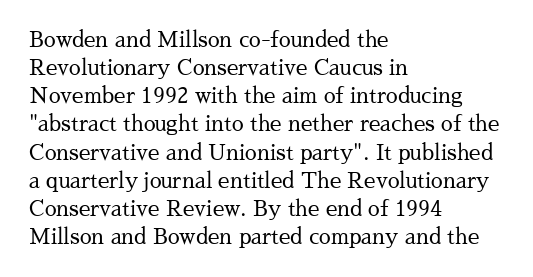
{"italic": "no", "bold": "no", "underline": "no", "align": "left", "line_spacing": "normal", "line_spacing_ratio": 1.34, "letter_spacing": "normal", "letter_spacing_em": 0.0, "glyph_px": 21}
